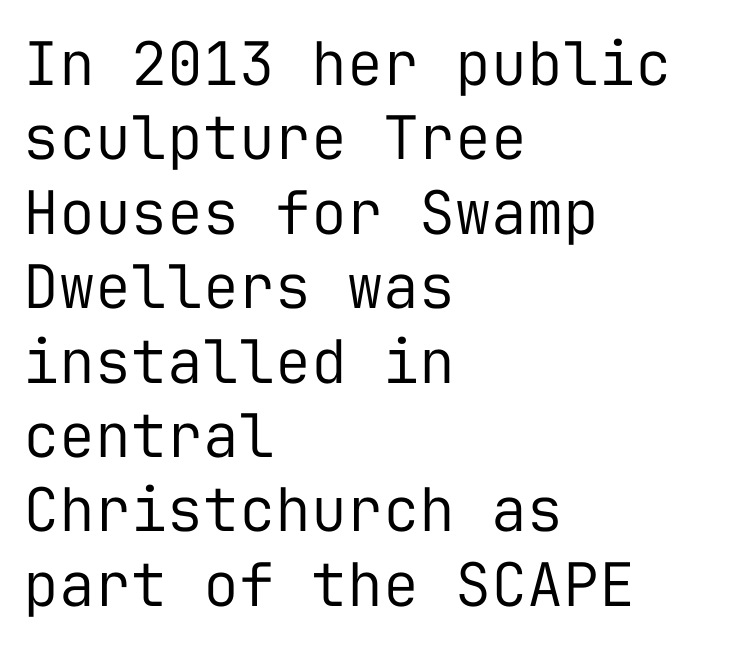
The image shows 60 px regular-weight sans-serif type, upright, monospaced; set left-aligned, line spacing 1.24x, normal letter spacing, not underlined; low stroke contrast and a medium x-height.
